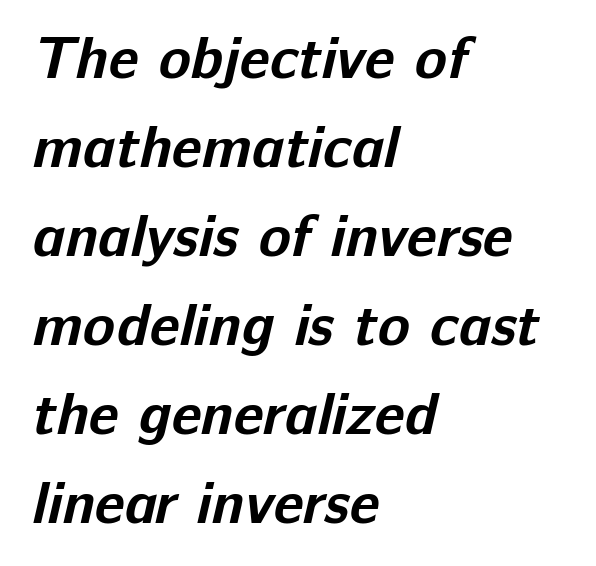
The image shows 59 px bold sans-serif type; set left-aligned, normal line spacing (1.51x), normal letter spacing, not underlined; low stroke contrast and a medium x-height.
